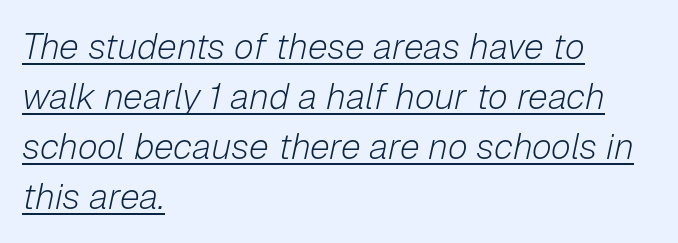
Q: Is the text bold? A: No.
Q: Is the text italic (slanted)? A: Yes, it leans right by about 12 degrees.
Q: Is the text underlined? A: Yes.
Q: How is the paragraph aligned? A: Left-aligned.
Q: Is the spacing between letters normal or unusually wide? A: Normal.
Q: Is the spacing between lines tight, normal or loose? A: Normal.
Q: Width (condensed, normal, or wide)? A: Normal.
Q: Stroke contrast? A: Low.
Q: x-height? A: Medium.
Q: Monospaced? A: No.
